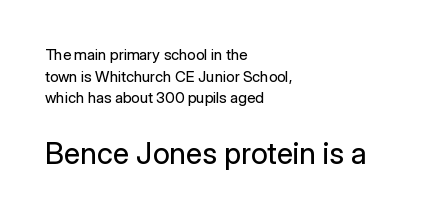
{"serif": "no", "italic": "no", "bold": "no", "weight": "regular", "width": "normal", "stroke_contrast": "low", "x_height": "medium", "monospaced": "no", "underline": "no", "align": "left", "line_spacing": "normal", "line_spacing_ratio": 1.45, "letter_spacing": "normal", "letter_spacing_em": 0.0, "larger_block": "second", "size_ratio": 2.0, "glyph_px": 30}
